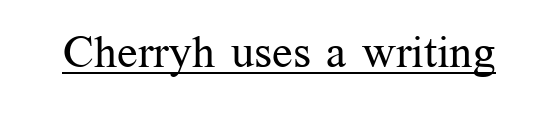
{"serif": "yes", "italic": "no", "bold": "no", "weight": "regular", "width": "normal", "stroke_contrast": "medium", "x_height": "medium", "monospaced": "no", "underline": "yes", "letter_spacing": "normal", "letter_spacing_em": 0.0, "glyph_px": 45}
